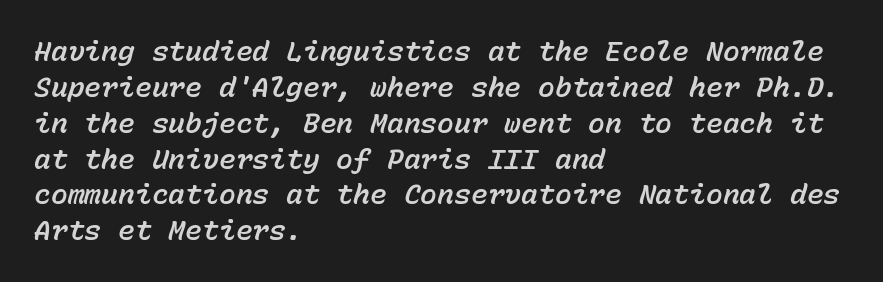
The image shows 28 px text type, italic (leaning right), monospaced; set left-aligned, normal line spacing (1.28x), normal letter spacing, not underlined; low stroke contrast and a medium x-height.
